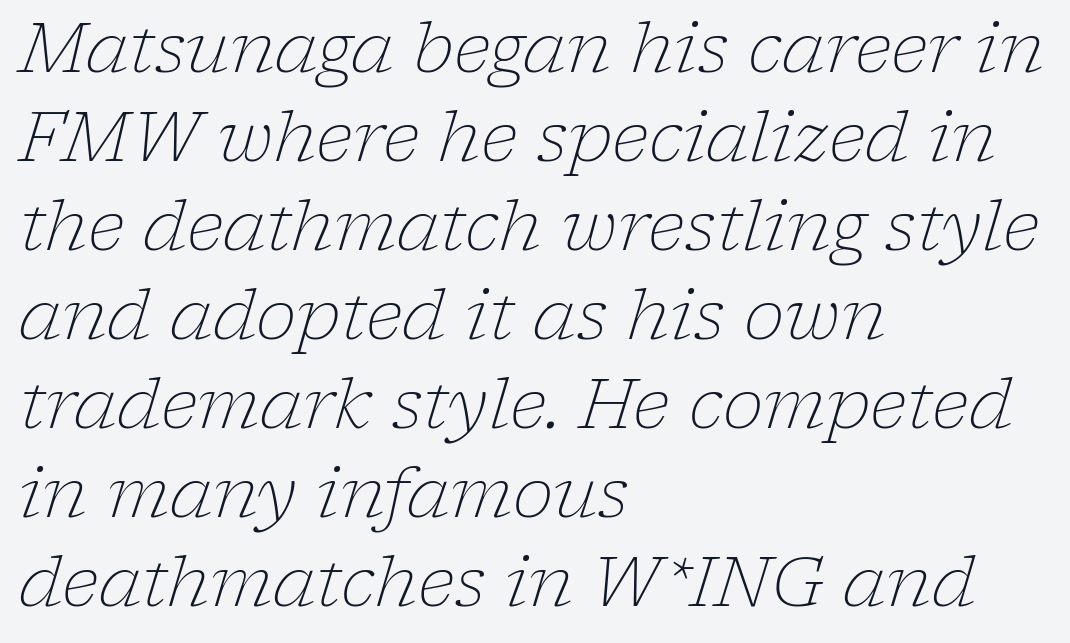
Q: Is the text bold? A: No.
Q: Is the text italic (slanted)? A: Yes, it leans right by about 17 degrees.
Q: Is the typeface a serif or a sans-serif typeface? A: Serif.
Q: Is the text underlined? A: No.
Q: How is the paragraph aligned? A: Left-aligned.
Q: Is the spacing between letters normal or unusually wide? A: Normal.
Q: Is the spacing between lines tight, normal or loose? A: Normal.
Q: Width (condensed, normal, or wide)? A: Normal.
Q: Stroke contrast? A: Low.
Q: x-height? A: Medium.
Q: Monospaced? A: No.
